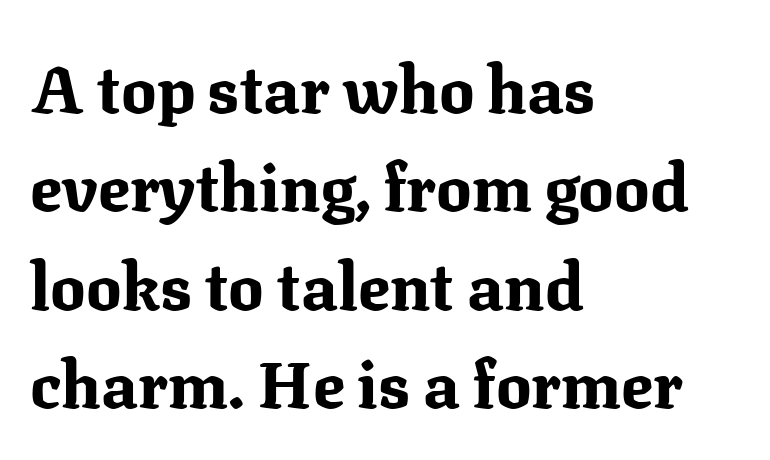
The image shows 66 px bold serif type, upright; set left-aligned, normal line spacing (1.49x), normal letter spacing, not underlined; medium stroke contrast and a medium x-height.
